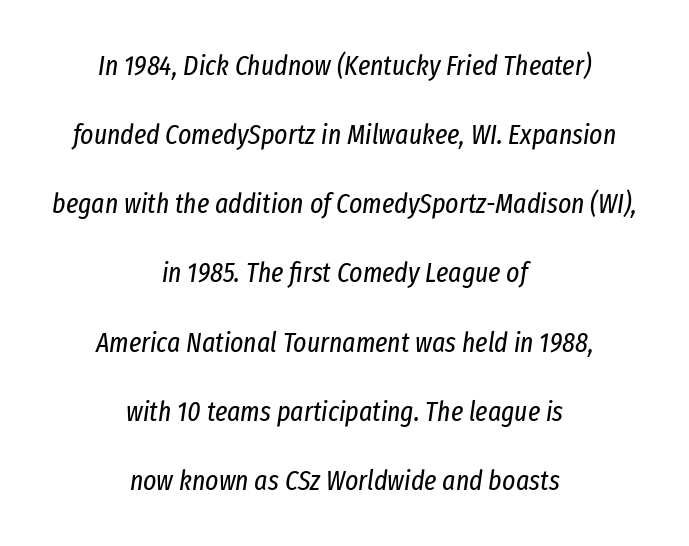
{"italic": "yes", "lean": "right", "slant_degrees": 8, "bold": "no", "weight": "regular", "width": "condensed", "stroke_contrast": "low", "x_height": "medium", "monospaced": "no", "underline": "no", "align": "center", "line_spacing": "loose", "line_spacing_ratio": 2.47, "letter_spacing": "normal", "letter_spacing_em": 0.0, "glyph_px": 28}
